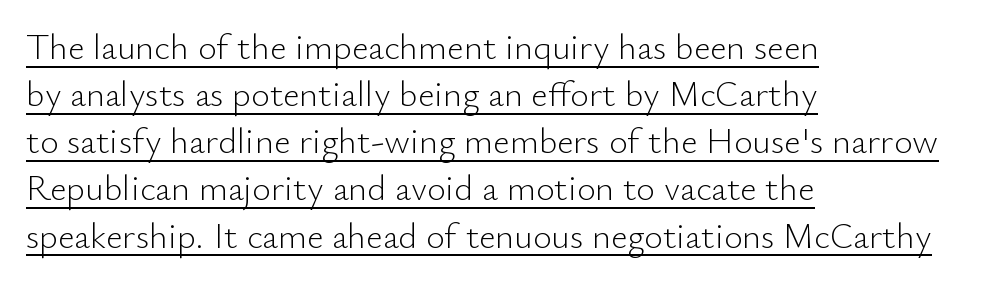
{"serif": "no", "italic": "no", "bold": "no", "weight": "light", "width": "normal", "stroke_contrast": "low", "x_height": "small", "monospaced": "no", "underline": "yes", "align": "left", "line_spacing": "normal", "line_spacing_ratio": 1.31, "letter_spacing": "normal", "letter_spacing_em": 0.0, "glyph_px": 36}
